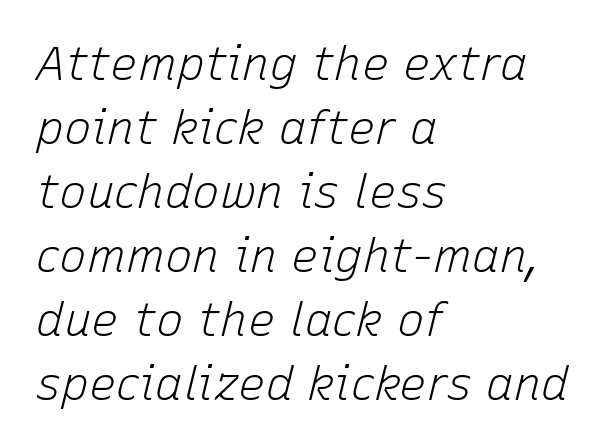
Q: Is the text bold? A: No.
Q: Is the text italic (slanted)? A: Yes, it leans right by about 15 degrees.
Q: Is the text underlined? A: No.
Q: How is the paragraph aligned? A: Left-aligned.
Q: Is the spacing between letters normal or unusually wide? A: Normal.
Q: Is the spacing between lines tight, normal or loose? A: Normal.
Q: Width (condensed, normal, or wide)? A: Normal.
Q: Stroke contrast? A: Low.
Q: x-height? A: Medium.
Q: Monospaced? A: No.
